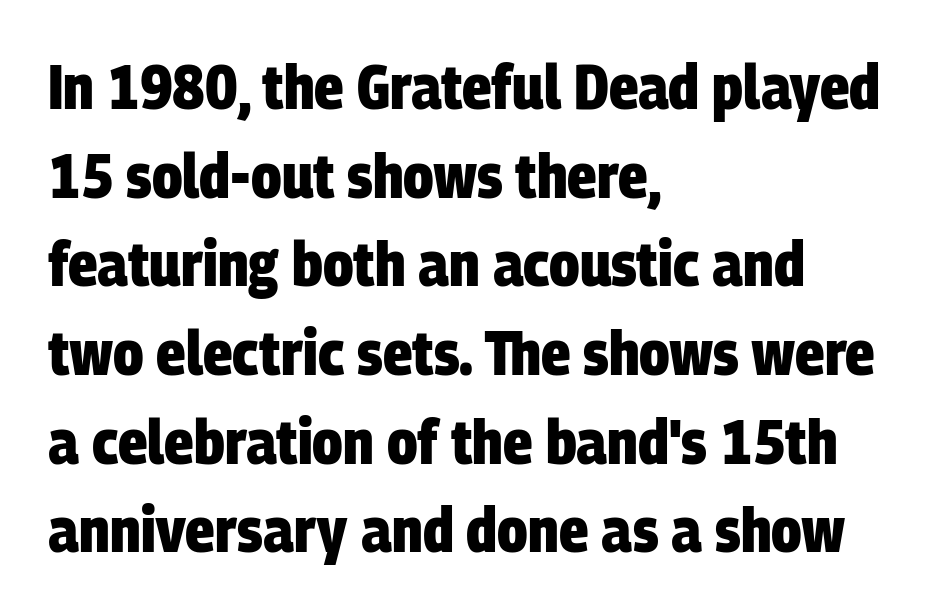
The image shows 62 px heavy, condensed sans-serif type; set left-aligned, normal line spacing (1.43x), normal letter spacing, not underlined; low stroke contrast and a large x-height.
